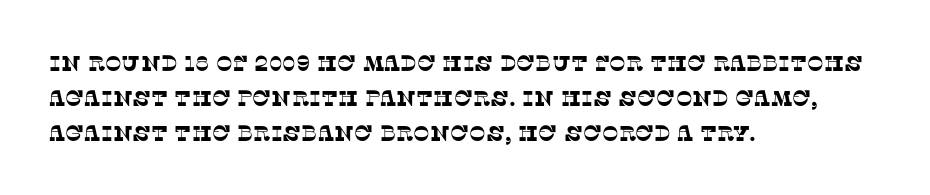
{"underline": "no", "align": "left", "line_spacing": "normal", "line_spacing_ratio": 1.58, "letter_spacing": "normal", "letter_spacing_em": 0.0, "glyph_px": 22}
